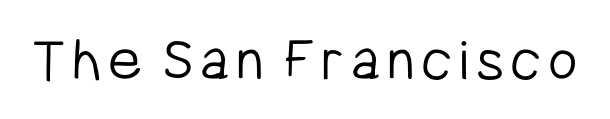
The image shows 64 px light, condensed sans-serif type, upright; set not underlined; low stroke contrast and a medium x-height.
